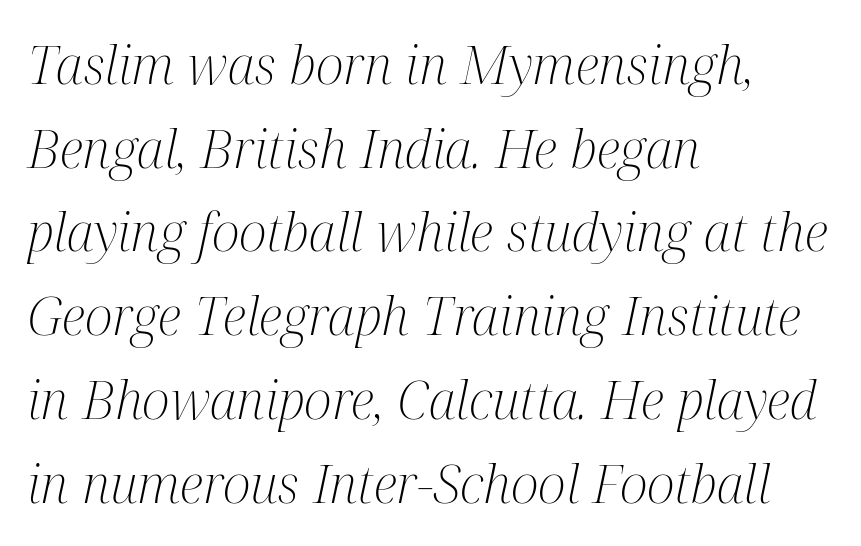
Each line starts at the same left margin while the right side varies. Characters are canted at an angle relative to the baseline's perpendicular. The rendering uses natural spacing where letterforms have individual widths. Observe the serifs anchoring each vertical stroke in this sample. Check under the words: just untouched page.
